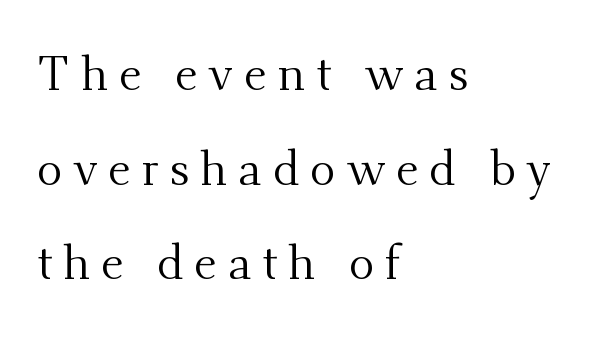
Q: Is the text bold? A: No.
Q: Is the text italic (slanted)? A: No, it is upright.
Q: Is the typeface a serif or a sans-serif typeface? A: Serif.
Q: Is the text underlined? A: No.
Q: How is the paragraph aligned? A: Left-aligned.
Q: Is the spacing between letters normal or unusually wide? A: Unusually wide.
Q: Is the spacing between lines tight, normal or loose? A: Loose.
Q: Width (condensed, normal, or wide)? A: Normal.
Q: Stroke contrast? A: Medium.
Q: x-height? A: Small.
Q: Monospaced? A: No.
